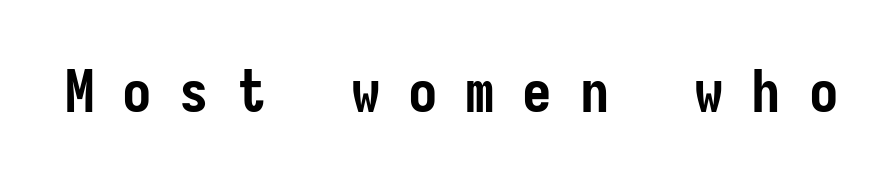
The baseline area is clear. How heavy is the stroke? Heavy — this is a bold. Posture: vertical. The rendering shows plain stroke endings on the letterforms — a sans-serif design. Words appear elongated and porous because spacing is wide.
